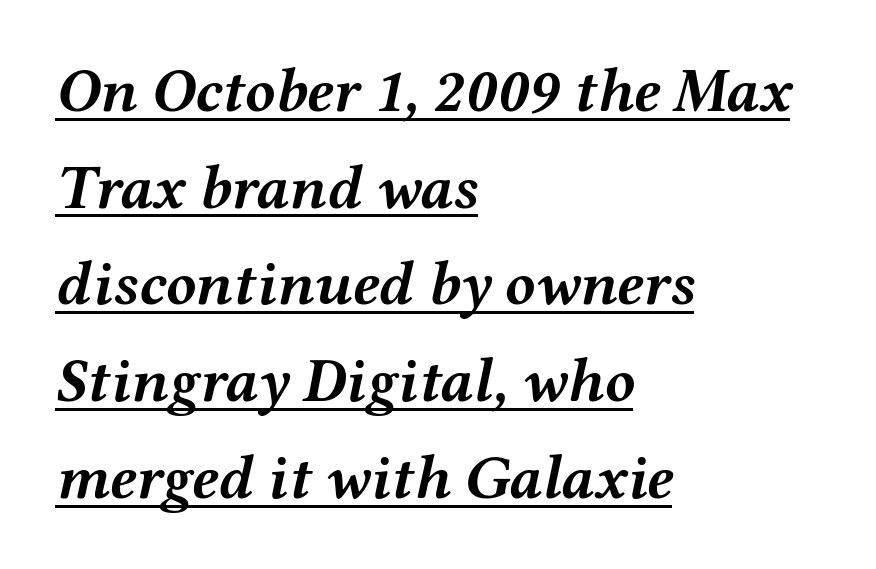
Q: Is the text bold? A: Yes.
Q: Is the text italic (slanted)? A: Yes, it leans right by about 12 degrees.
Q: Is the text underlined? A: Yes.
Q: How is the paragraph aligned? A: Left-aligned.
Q: Is the spacing between letters normal or unusually wide? A: Normal.
Q: Is the spacing between lines tight, normal or loose? A: Normal.
Q: Width (condensed, normal, or wide)? A: Wide.
Q: Stroke contrast? A: Medium.
Q: x-height? A: Medium.
Q: Monospaced? A: No.
